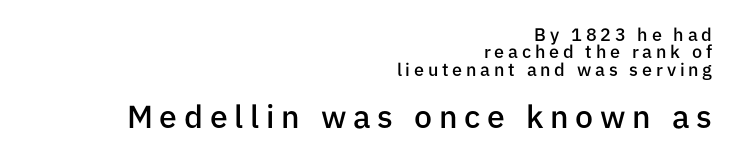
Reading top to bottom, the characters get bigger at the block break. The lines are packed closely together with very little leading. I'd describe the lettering as semibold — firm but not a full bold. Characters follow at a spacing far wider than the type designer built in. In terms of letterform style, serifs are entirely absent. Looks like regular typesetting: each glyph gets only the width it needs.
